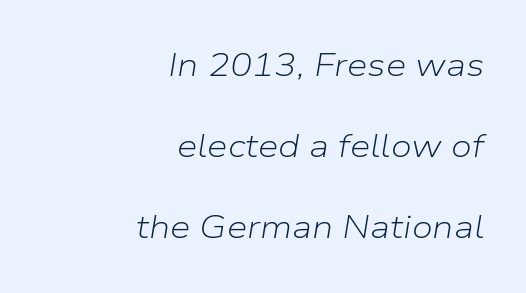
Slant detected: the letters are inclined. These lines are rendered in a variable-pitch font. Words float on clear page, feet unadorned. The letterforms sit at book weight or below. Quick note: interline space is abundant. Letter spacing: default.
